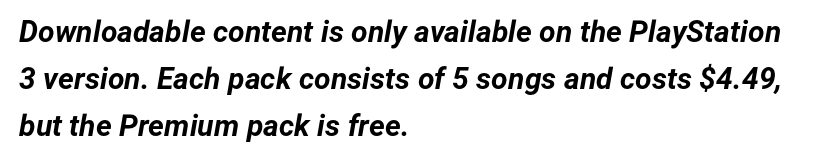
Q: Is the text bold? A: Yes.
Q: Is the text italic (slanted)? A: Yes, it leans right by about 12 degrees.
Q: Is the text underlined? A: No.
Q: How is the paragraph aligned? A: Left-aligned.
Q: Is the spacing between letters normal or unusually wide? A: Normal.
Q: Is the spacing between lines tight, normal or loose? A: Normal.
Q: Width (condensed, normal, or wide)? A: Normal.
Q: Stroke contrast? A: Low.
Q: x-height? A: Medium.
Q: Monospaced? A: No.
